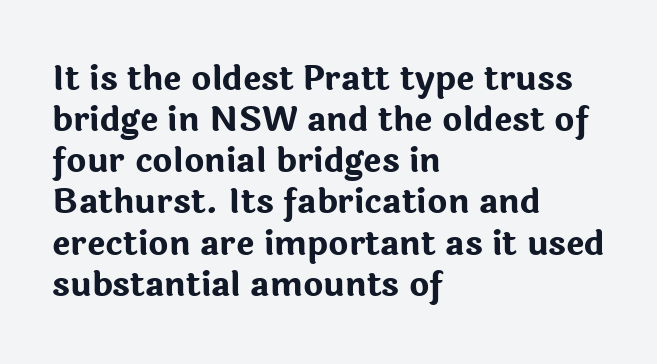
The image shows 34 px bold sans-serif type, upright; set left-aligned, line spacing 1.21x, normal letter spacing, not underlined; low stroke contrast and a medium x-height.
